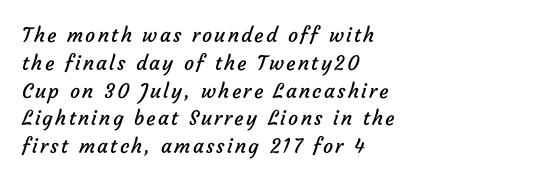
Stems and bowls with no extra thickness — not bold. Has an underline been added? It has not. Evenly set lines give the paragraph a standard silhouette. One-word summary of the alignment: left.
